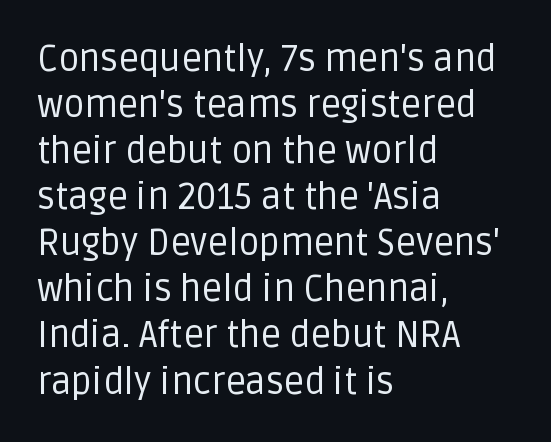
A sans-serif font was chosen for this passage. Is this a fixed-width face? No — the glyphs have proportional, varying widths. The horizontal fit of the characters is conventional and even. Vertical strokes here are truly vertical. Each new line begins a customary step beneath the previous one.
